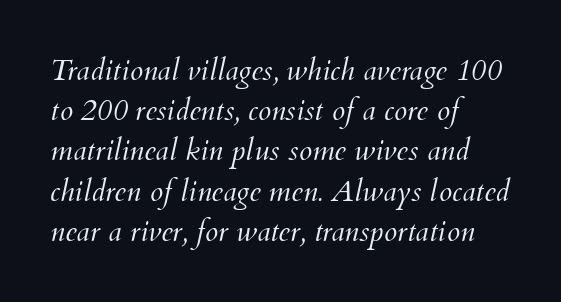
The image shows 30 px light type, italic (leaning right); set left-aligned, normal line spacing (1.34x), normal letter spacing, not underlined; medium stroke contrast and a small x-height.
